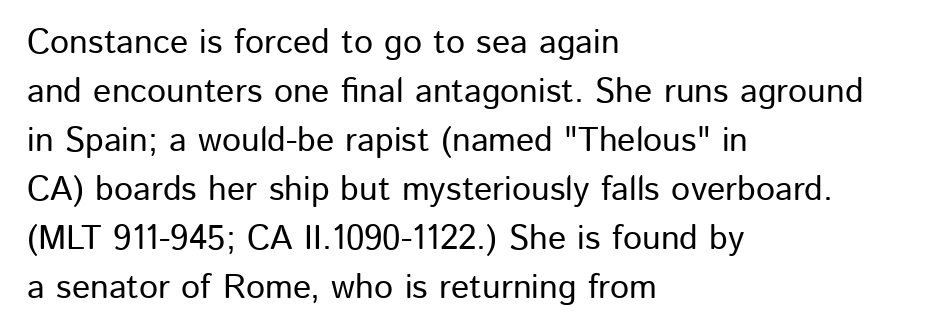
The image shows 34 px sans-serif type, upright; set left-aligned, normal line spacing (1.44x), normal letter spacing, not underlined; low stroke contrast and a medium x-height.
